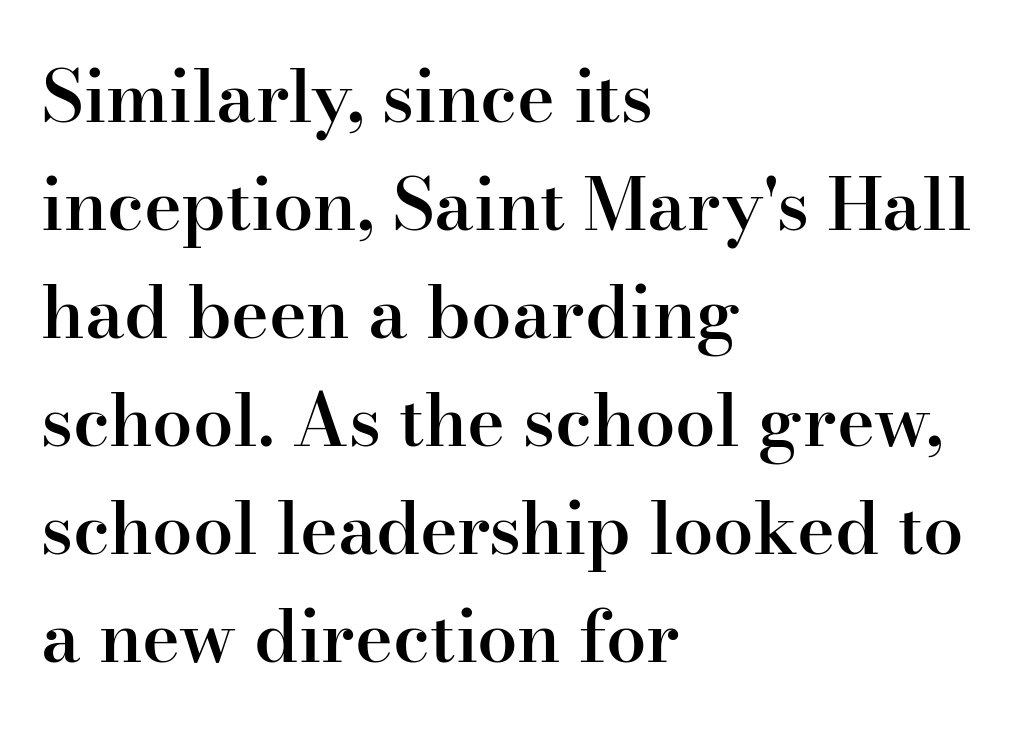
The image shows 72 px semibold serif type, upright; set left-aligned, normal line spacing (1.5x), normal letter spacing, not underlined; high stroke contrast and a small x-height.
